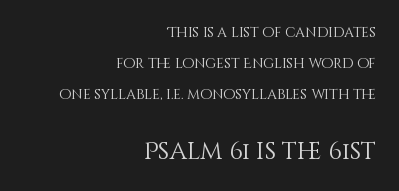
Q: Is the text bold? A: No.
Q: Is the text italic (slanted)? A: No, it is upright.
Q: Is the text underlined? A: No.
Q: How is the paragraph aligned? A: Right-aligned.
Q: Is the spacing between letters normal or unusually wide? A: Normal.
Q: Is the spacing between lines tight, normal or loose? A: Loose.
Q: Which block of text is set in a larger size, the first (top) or the second (bottom)? A: The second (bottom) one.
